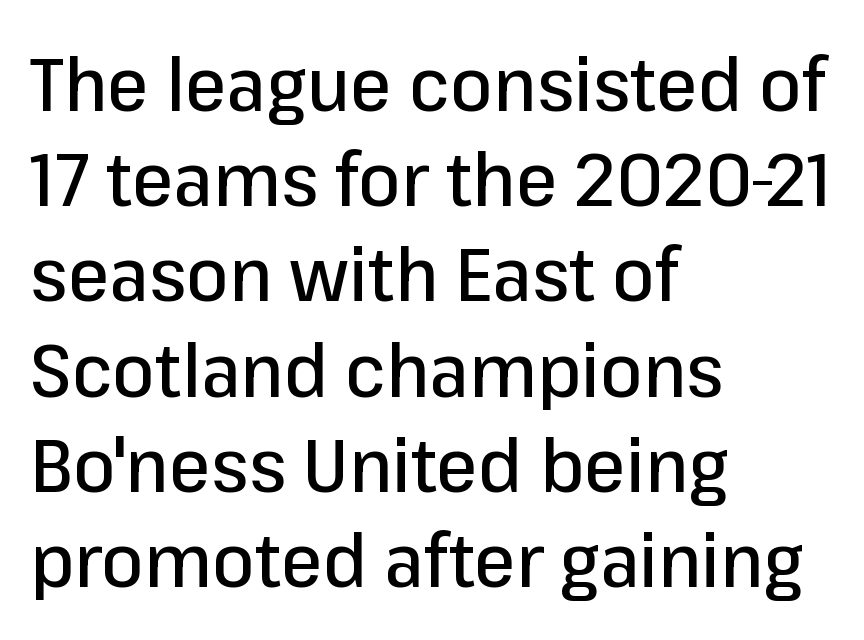
{"serif": "no", "italic": "no", "width": "normal", "stroke_contrast": "low", "x_height": "medium", "monospaced": "no", "underline": "no", "align": "left", "line_spacing": "normal", "line_spacing_ratio": 1.27, "letter_spacing": "normal", "letter_spacing_em": 0.0, "glyph_px": 75}
